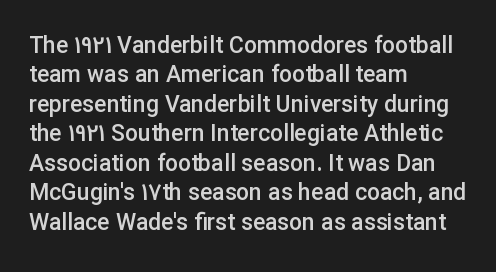
Q: Is the text bold? A: Semi-bold.
Q: Is the text italic (slanted)? A: No, it is upright.
Q: Is the text underlined? A: No.
Q: How is the paragraph aligned? A: Left-aligned.
Q: Is the spacing between letters normal or unusually wide? A: Normal.
Q: Is the spacing between lines tight, normal or loose? A: Normal.
